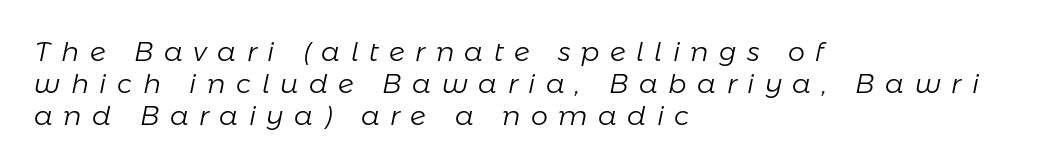
The image shows 27 px text type, italic (leaning right); set left-aligned, line spacing 1.18x, unusually wide letter spacing (+0.39 em), not underlined.
